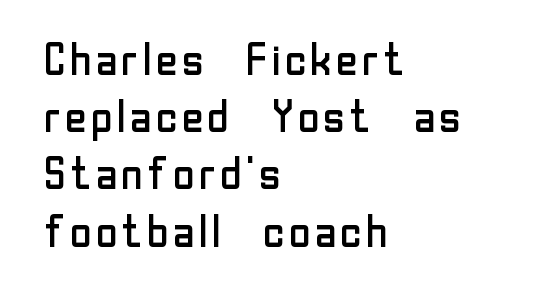
The image shows 44 px regular-weight sans-serif type, upright; set left-aligned, normal line spacing (1.3x), normal letter spacing, not underlined; low stroke contrast and a medium x-height.
